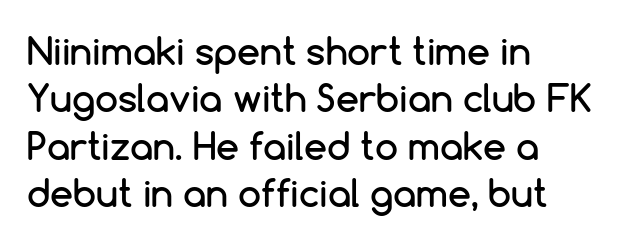
{"serif": "no", "italic": "no", "width": "normal", "stroke_contrast": "low", "x_height": "medium", "monospaced": "no", "underline": "no", "align": "left", "line_spacing": "normal", "line_spacing_ratio": 1.28, "letter_spacing": "normal", "letter_spacing_em": 0.0, "glyph_px": 37}
